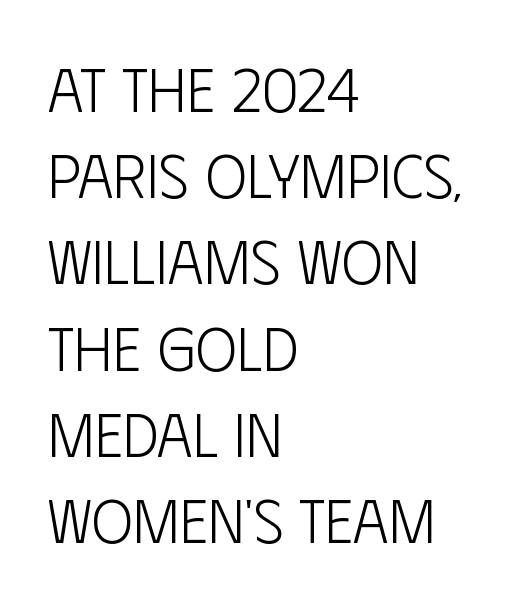
The image shows 62 px light, condensed sans-serif type, upright; set left-aligned, normal line spacing (1.39x), normal letter spacing, not underlined; low stroke contrast and a large x-height.
